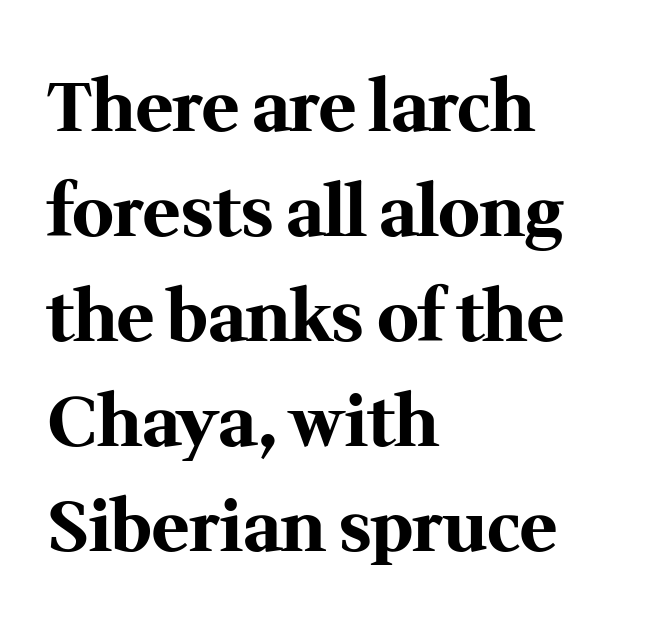
This sample uses plain, unmodified letter spacing. Regarding serifs, this sample has them. Regarding leading, the lines here are spaced in the standard way. If you drew a line through each stem, it would be perfectly vertical.
